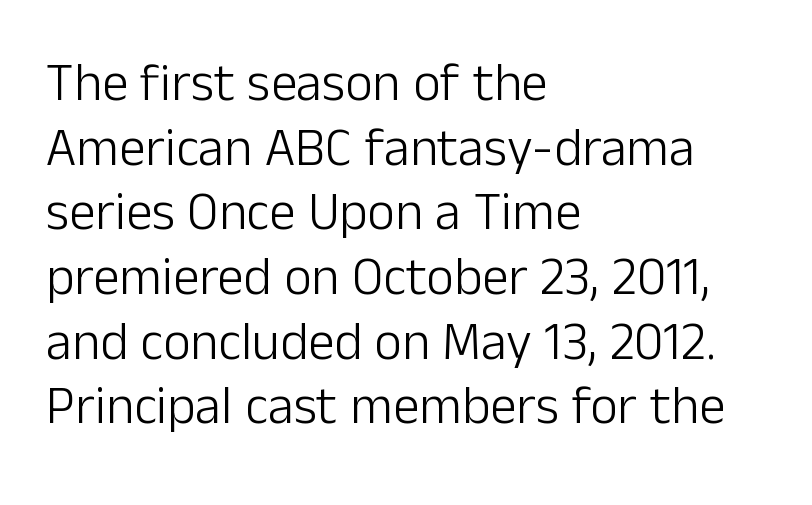
You could call the tracking neutral — neither tight nor loose. Type without underlining. Is the type heavy? It reads as light-to-regular instead. Visually the block forms a straight wall on the left and a jagged coastline on the right. Grotesque or geometric, the face here clearly has no serifs.
